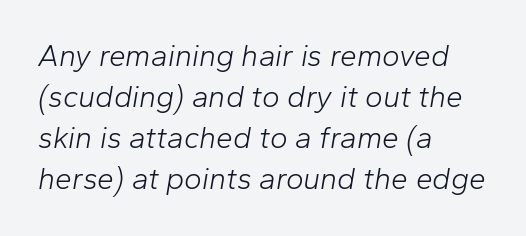
Does the copy run flush right? No — it runs flush left. The vertical gap from one line to the next is medium. Spacing verdict: proportional, widths tailored to each character. Ink coverage per letter is moderate at most. A typesetter would call this zero additional tracking. Italic: yes, the glyphs are oblique.
